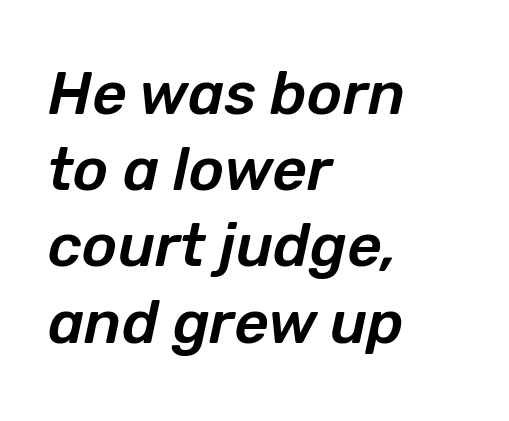
{"italic": "yes", "lean": "right", "slant_degrees": 12, "width": "normal", "stroke_contrast": "low", "x_height": "medium", "monospaced": "no", "underline": "no", "align": "left", "line_spacing": "normal", "line_spacing_ratio": 1.27, "letter_spacing": "normal", "letter_spacing_em": 0.0, "glyph_px": 60}
